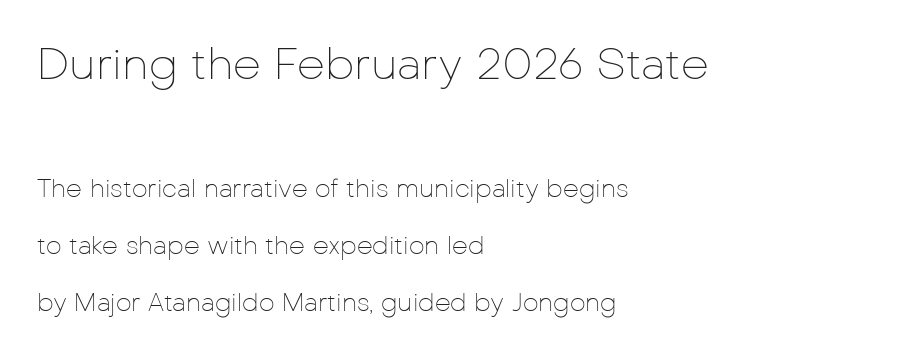
The image shows 44 px thin sans-serif type, upright; set left-aligned, loose line spacing (2.29x), normal letter spacing, not underlined; the first (top) block is 1.76x larger; low stroke contrast and a medium x-height.
